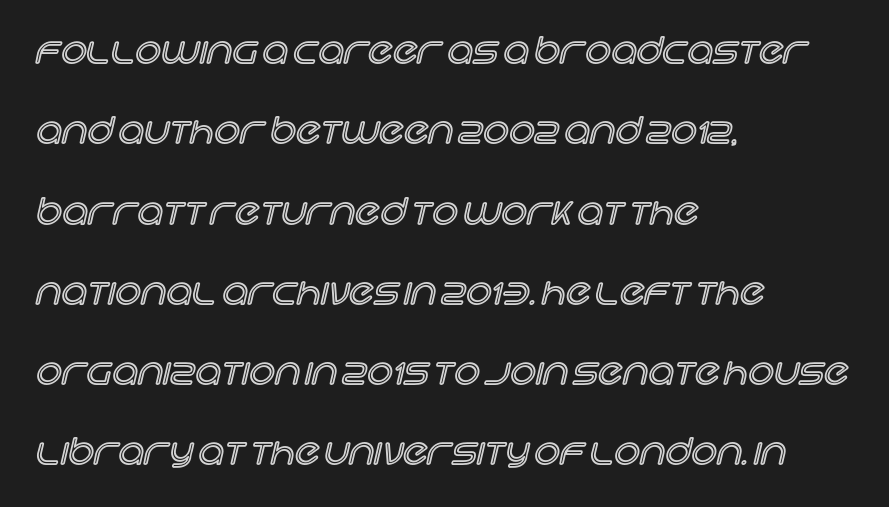
Do the characters align in a grid? No, the font is proportional. Just letters on the line, the space beneath them empty. Line beginnings align vertically; line endings do not. Characters follow at the spacing the type designer built in. One glance says open: line gaps are wider than usual.
